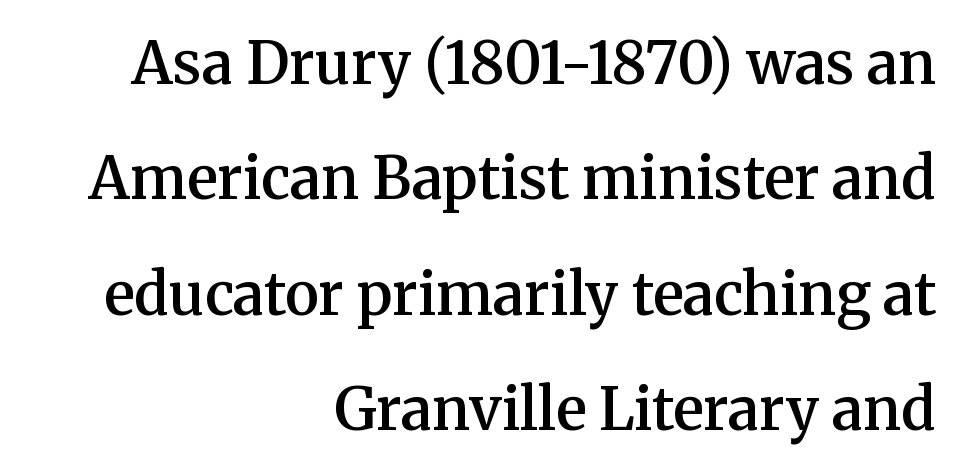
The image shows 58 px semibold serif type, upright; set right-aligned, loose line spacing (1.99x), normal letter spacing, not underlined; medium stroke contrast and a medium x-height.
